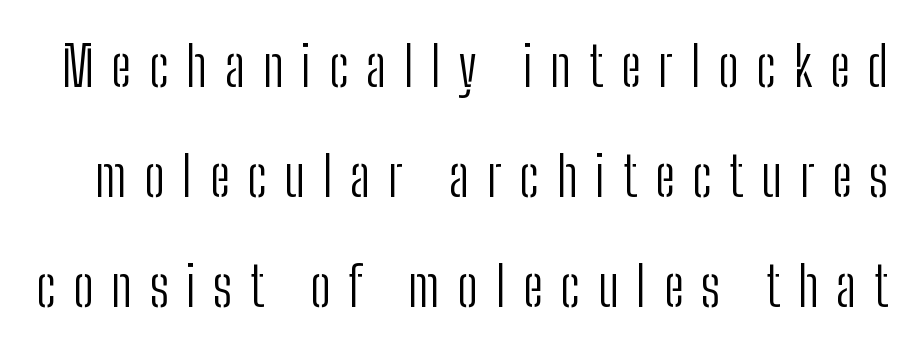
{"serif": "no", "italic": "no", "bold": "no", "weight": "light", "width": "condensed", "stroke_contrast": "low", "x_height": "medium", "monospaced": "no", "underline": "no", "line_spacing": "loose", "line_spacing_ratio": 2.0, "letter_spacing": "wide", "letter_spacing_em": 0.32, "glyph_px": 55}
